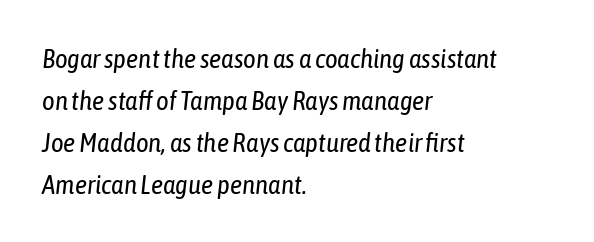
{"italic": "yes", "lean": "right", "slant_degrees": 6, "bold": "no", "underline": "no", "align": "left", "line_spacing": "normal", "line_spacing_ratio": 1.55, "letter_spacing": "normal", "letter_spacing_em": 0.0, "glyph_px": 27}
